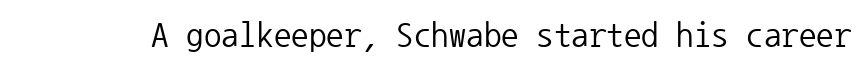
Q: Is the text bold? A: No.
Q: Is the text italic (slanted)? A: No, it is upright.
Q: Is the typeface a serif or a sans-serif typeface? A: Sans-serif.
Q: Is the text underlined? A: No.
Q: Is the spacing between letters normal or unusually wide? A: Normal.
Q: Width (condensed, normal, or wide)? A: Normal.
Q: Stroke contrast? A: Low.
Q: x-height? A: Medium.
Q: Monospaced? A: Yes.
